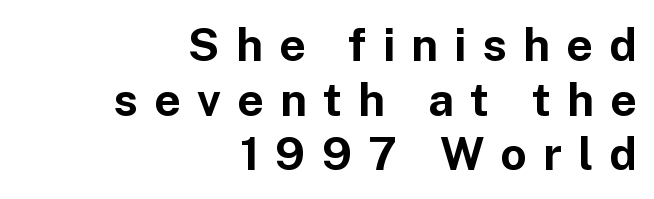
{"serif": "no", "italic": "no", "bold": "yes", "weight": "bold", "width": "normal", "stroke_contrast": "low", "x_height": "medium", "monospaced": "no", "underline": "no", "align": "right", "line_spacing_ratio": 1.19, "letter_spacing": "wide", "letter_spacing_em": 0.35, "glyph_px": 46}
